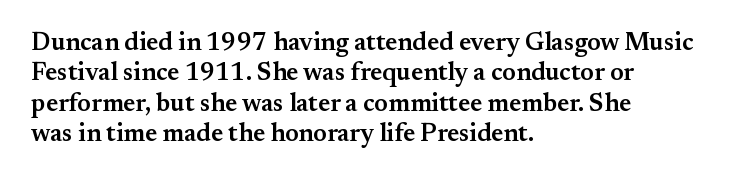
{"italic": "no", "bold": "semi", "underline": "no", "align": "left", "line_spacing_ratio": 1.22, "letter_spacing": "normal", "letter_spacing_em": 0.0, "glyph_px": 25}
